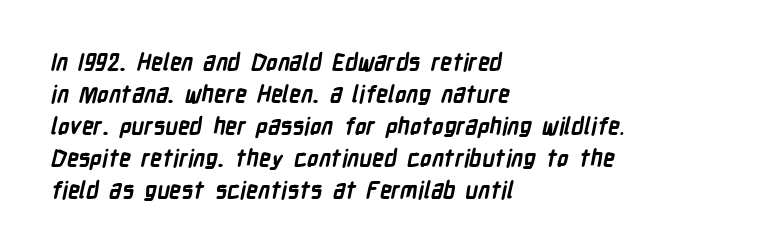
Notice how thick the strokes are: this is what a full bold looks like. One glance says typical: line gaps are just what's usual. Here the glyphs are tracked normally, forming tight word shapes. Glance below the letters and you will spot only blank space. These lines are set flush left with a ragged right edge.
